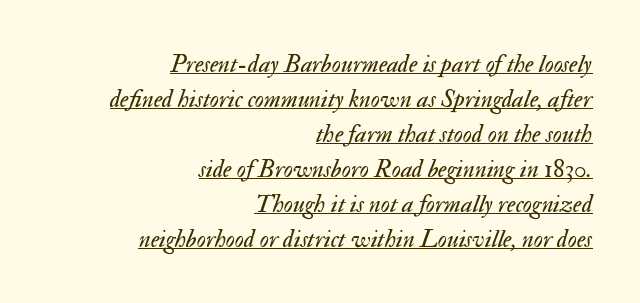
{"italic": "yes", "lean": "right", "slant_degrees": 17, "bold": "no", "underline": "yes", "align": "right", "line_spacing": "normal", "line_spacing_ratio": 1.4, "letter_spacing": "normal", "letter_spacing_em": 0.0, "glyph_px": 25}
